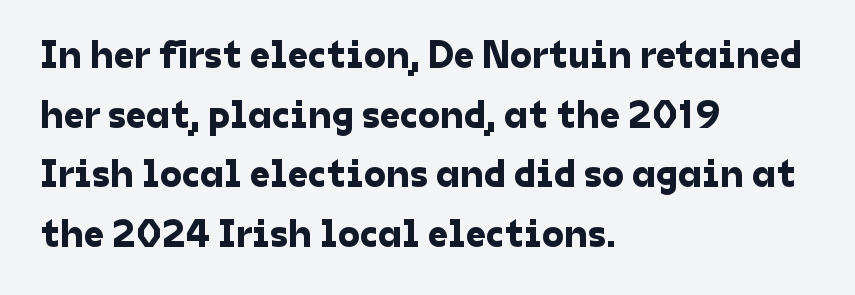
Q: Is the typeface a serif or a sans-serif typeface? A: Sans-serif.
Q: Is the text underlined? A: No.
Q: How is the paragraph aligned? A: Left-aligned.
Q: Is the spacing between letters normal or unusually wide? A: Normal.
Q: Is the spacing between lines tight, normal or loose? A: Normal.
Q: Width (condensed, normal, or wide)? A: Normal.
Q: Stroke contrast? A: Low.
Q: x-height? A: Medium.
Q: Monospaced? A: No.
